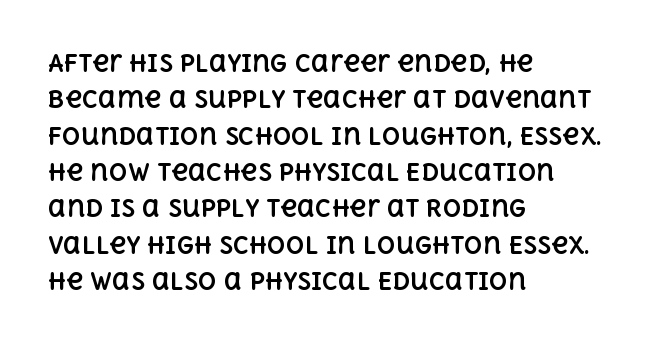
Q: Is the text bold? A: Yes.
Q: Is the text italic (slanted)? A: No, it is upright.
Q: Is the text underlined? A: No.
Q: How is the paragraph aligned? A: Left-aligned.
Q: Is the spacing between letters normal or unusually wide? A: Normal.
Q: Is the spacing between lines tight, normal or loose? A: Normal.
